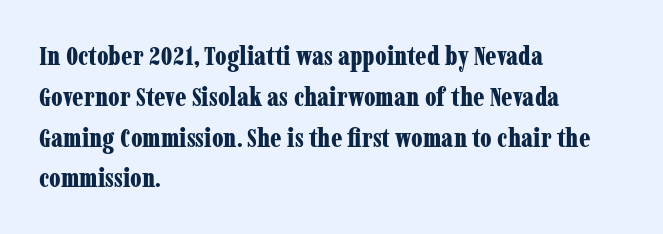
{"italic": "no", "bold": "yes", "underline": "no", "align": "left", "line_spacing": "normal", "line_spacing_ratio": 1.51, "letter_spacing": "normal", "letter_spacing_em": 0.0, "glyph_px": 27}
